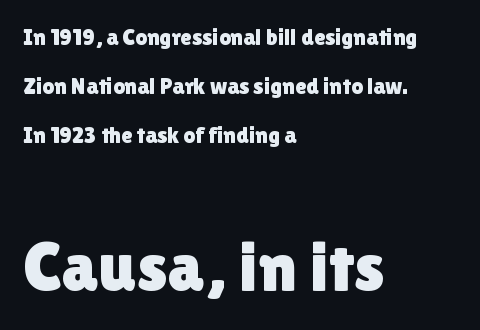
Q: Is the text italic (slanted)? A: No, it is upright.
Q: Is the typeface a serif or a sans-serif typeface? A: Sans-serif.
Q: Is the text underlined? A: No.
Q: How is the paragraph aligned? A: Left-aligned.
Q: Is the spacing between letters normal or unusually wide? A: Normal.
Q: Is the spacing between lines tight, normal or loose? A: Loose.
Q: Which block of text is set in a larger size, the first (top) or the second (bottom)? A: The second (bottom) one.
Q: Width (condensed, normal, or wide)? A: Normal.
Q: Stroke contrast? A: Low.
Q: x-height? A: Medium.
Q: Monospaced? A: No.
